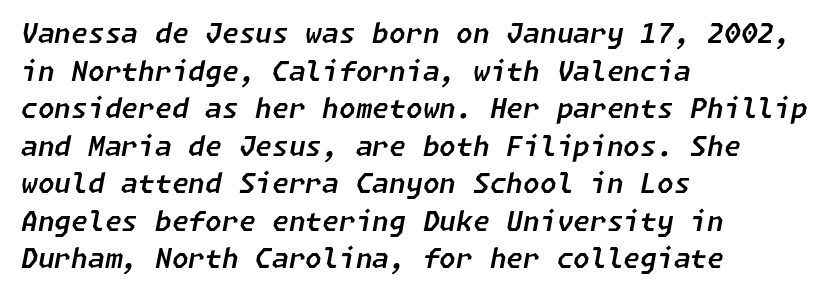
The image shows 27 px text type, italic (leaning right); set left-aligned, normal line spacing (1.39x), normal letter spacing, not underlined.
